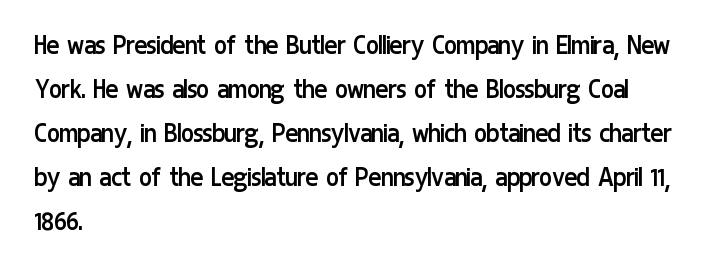
The image shows 30 px regular-weight, condensed sans-serif type, upright; set left-aligned, normal line spacing (1.47x), normal letter spacing, not underlined; low stroke contrast and a medium x-height.
